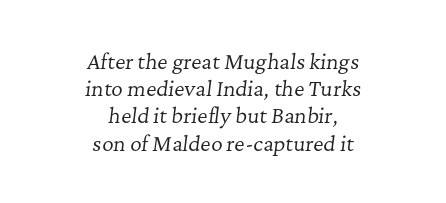
In terms of posture, this sample is oblique. Summary of vertical rhythm: regular, with standard interline spacing. A quiet, ordinary-to-light weight characterises the typeface. Descenders hang freely into open space.
